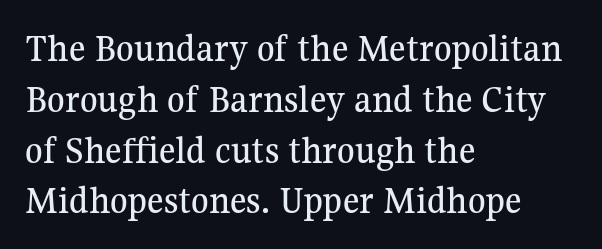
Q: Is the text italic (slanted)? A: No, it is upright.
Q: Is the typeface a serif or a sans-serif typeface? A: Serif.
Q: Is the text underlined? A: No.
Q: How is the paragraph aligned? A: Left-aligned.
Q: Is the spacing between letters normal or unusually wide? A: Normal.
Q: Is the spacing between lines tight, normal or loose? A: Normal.
Q: Width (condensed, normal, or wide)? A: Normal.
Q: Stroke contrast? A: Medium.
Q: x-height? A: Medium.
Q: Monospaced? A: No.
